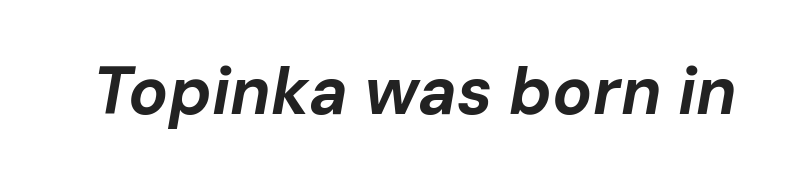
{"italic": "yes", "lean": "right", "slant_degrees": 10, "bold": "yes", "weight": "bold", "width": "normal", "stroke_contrast": "low", "x_height": "medium", "monospaced": "no", "underline": "no", "letter_spacing": "normal", "letter_spacing_em": 0.0, "glyph_px": 66}
